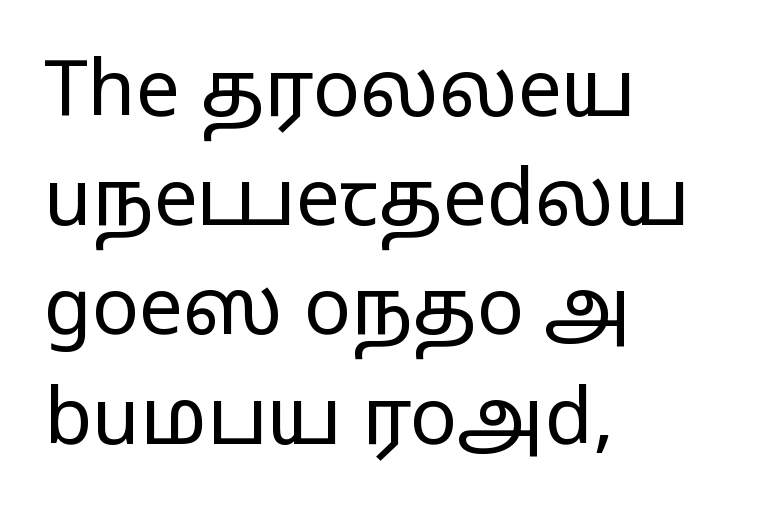
Evenly set lines give the paragraph a standard silhouette. Any mark beneath the type? The region is blank. Designer's note — italics off, roman on. The glyphs in this specimen are sans serif.
